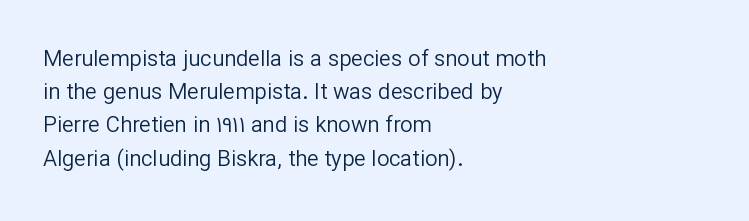
Tall strokes in this sample are plumb rather than angled. Weight: regular or lighter. Tracking value appears to be zero — textbook default spacing. The passage shown stacks its lines at a standard gap. The lines in this sample share a left origin and differ only in where they stop. Anything drawn beneath the words? Only blank space.
